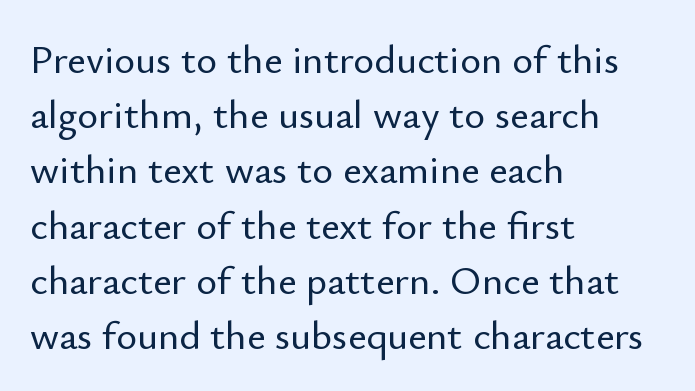
Q: Is the text italic (slanted)? A: No, it is upright.
Q: Is the typeface a serif or a sans-serif typeface? A: Sans-serif.
Q: Is the text underlined? A: No.
Q: How is the paragraph aligned? A: Left-aligned.
Q: Is the spacing between letters normal or unusually wide? A: Normal.
Q: Is the spacing between lines tight, normal or loose? A: Normal.
Q: Width (condensed, normal, or wide)? A: Normal.
Q: Stroke contrast? A: Low.
Q: x-height? A: Small.
Q: Monospaced? A: No.
